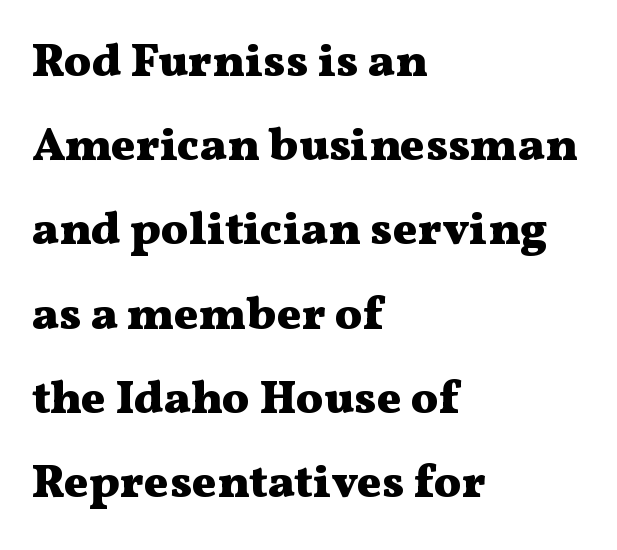
The passage shown has conventional tracking throughout. The axis of the letterforms is exactly vertical. What weight is shown? A full bold with thick strokes. Check under the words: just untouched page.
